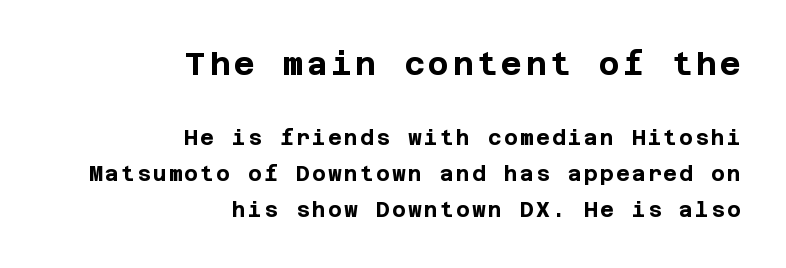
The image shows 32 px bold sans-serif type, upright; set right-aligned, line spacing 1.71x, not underlined; the first (top) block is 1.52x larger; low stroke contrast and a large x-height.
